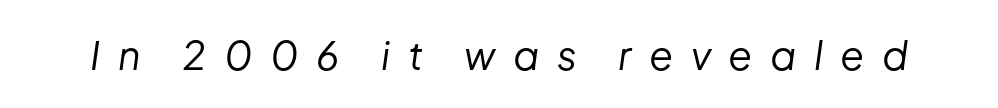
Q: Is the text bold? A: No.
Q: Is the text italic (slanted)? A: Yes, it leans right by about 8 degrees.
Q: Is the text underlined? A: No.
Q: Is the spacing between letters normal or unusually wide? A: Unusually wide.
Q: Width (condensed, normal, or wide)? A: Normal.
Q: Stroke contrast? A: Low.
Q: x-height? A: Medium.
Q: Monospaced? A: No.
